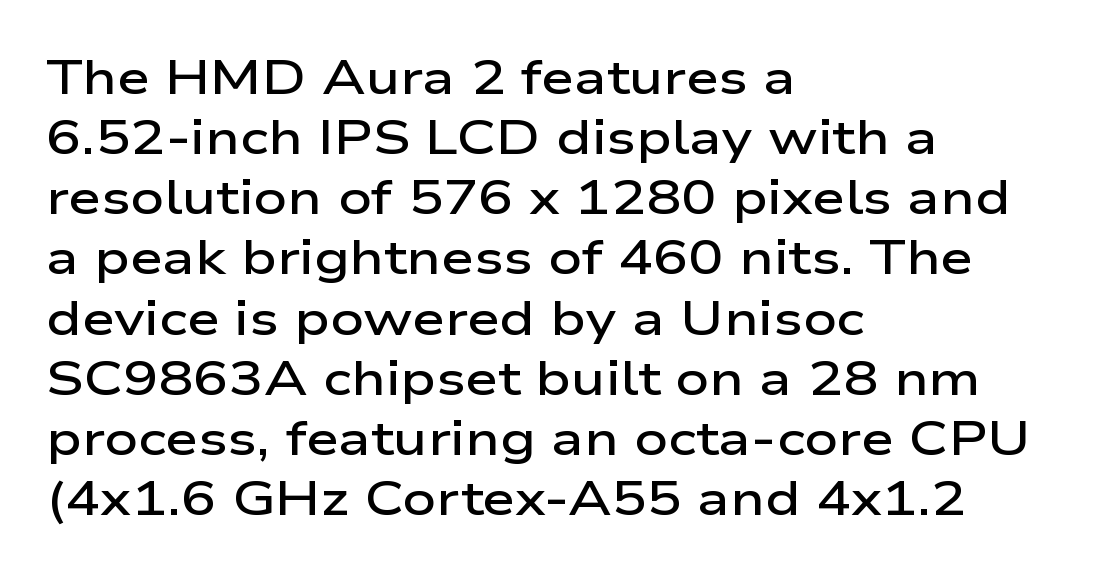
Q: Is the text bold? A: Semi-bold.
Q: Is the text italic (slanted)? A: No, it is upright.
Q: Is the typeface a serif or a sans-serif typeface? A: Sans-serif.
Q: Is the text underlined? A: No.
Q: How is the paragraph aligned? A: Left-aligned.
Q: Is the spacing between letters normal or unusually wide? A: Normal.
Q: Is the spacing between lines tight, normal or loose? A: Normal.
Q: Width (condensed, normal, or wide)? A: Wide.
Q: Stroke contrast? A: Low.
Q: x-height? A: Medium.
Q: Monospaced? A: No.
